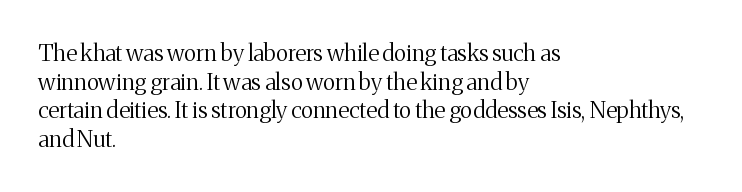
Q: Is the text bold? A: No.
Q: Is the text italic (slanted)? A: No, it is upright.
Q: Is the text underlined? A: No.
Q: How is the paragraph aligned? A: Left-aligned.
Q: Is the spacing between letters normal or unusually wide? A: Normal.
